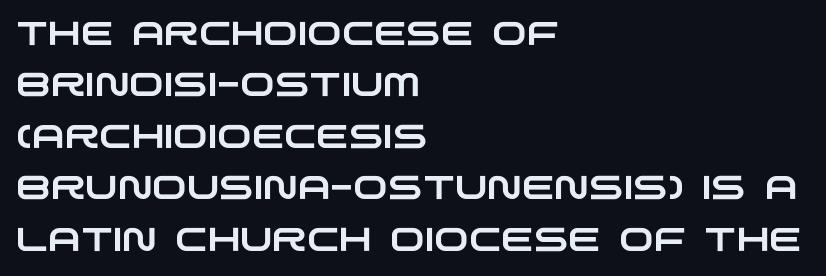
The image shows 33 px wide sans-serif type; set left-aligned, normal line spacing (1.56x), normal letter spacing, not underlined; low stroke contrast and a large x-height.
